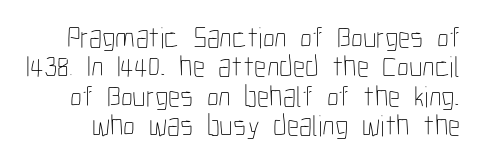
The gap between lines stays unmarked. Varying glyph widths throughout — classic text-font behaviour. This sample uses an upright cut, with every glyph sitting square on the baseline. Horizontal bands of white between lines are thin slivers. Caption: standard tracking, unaltered.
